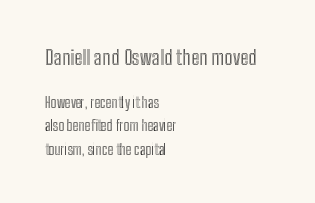
Q: Is the text italic (slanted)? A: No, it is upright.
Q: Is the text underlined? A: No.
Q: How is the paragraph aligned? A: Left-aligned.
Q: Is the spacing between letters normal or unusually wide? A: Normal.
Q: Is the spacing between lines tight, normal or loose? A: Normal.
Q: Which block of text is set in a larger size, the first (top) or the second (bottom)? A: The first (top) one.
